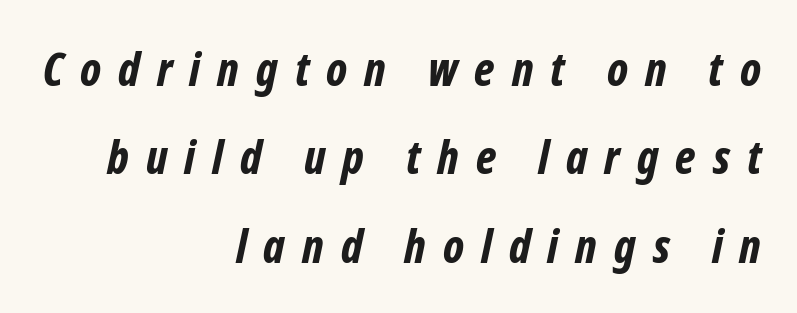
{"italic": "yes", "lean": "right", "slant_degrees": 12, "bold": "yes", "weight": "bold", "width": "condensed", "stroke_contrast": "low", "x_height": "medium", "monospaced": "no", "underline": "no", "align": "right", "line_spacing": "loose", "line_spacing_ratio": 1.92, "letter_spacing": "wide", "letter_spacing_em": 0.37, "glyph_px": 46}
